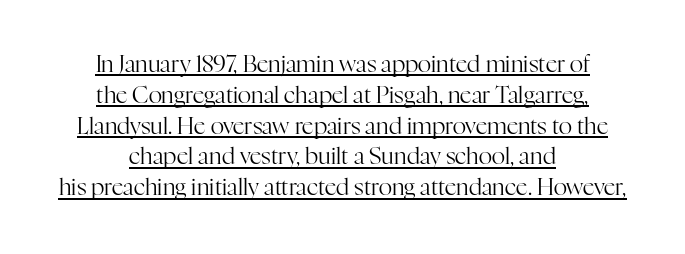
Each stroke keeps to a modest, everyday thickness or less. The lines are quadded center. Has an underline been added? It has. The type is set solid horizontally, with unmodified tracking. If you drew a line through each stem, it would be perfectly vertical.
